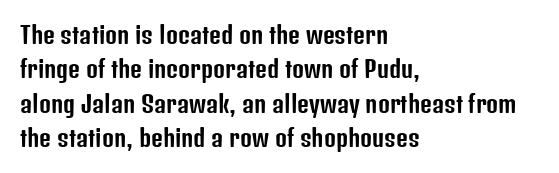
The image shows 23 px text type, upright; set left-aligned, normal line spacing (1.5x), normal letter spacing, not underlined.
